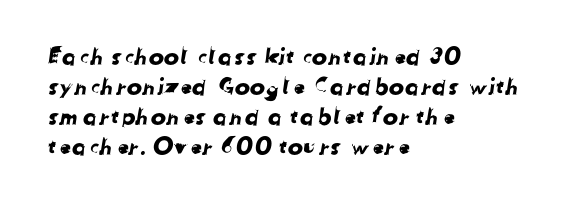
The image shows 23 px text type; set left-aligned, normal line spacing (1.31x), normal letter spacing, not underlined.
